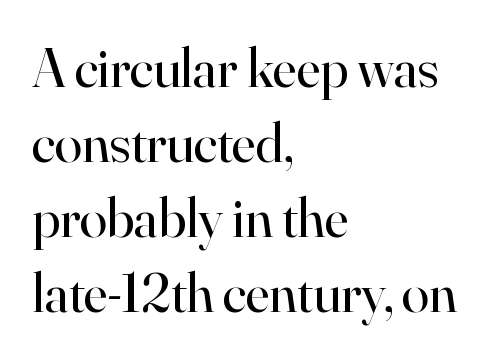
Q: Is the text bold? A: No.
Q: Is the text italic (slanted)? A: No, it is upright.
Q: Is the typeface a serif or a sans-serif typeface? A: Serif.
Q: Is the text underlined? A: No.
Q: How is the paragraph aligned? A: Left-aligned.
Q: Is the spacing between letters normal or unusually wide? A: Normal.
Q: Is the spacing between lines tight, normal or loose? A: Normal.
Q: Width (condensed, normal, or wide)? A: Normal.
Q: Stroke contrast? A: High.
Q: x-height? A: Small.
Q: Monospaced? A: No.
